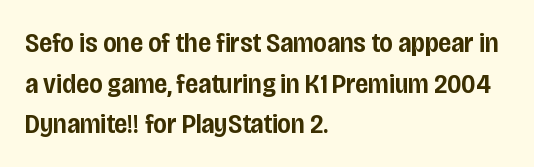
{"serif": "no", "italic": "no", "bold": "semi", "weight": "semibold", "width": "condensed", "stroke_contrast": "low", "x_height": "large", "monospaced": "no", "underline": "no", "align": "left", "line_spacing": "normal", "line_spacing_ratio": 1.45, "letter_spacing": "normal", "letter_spacing_em": 0.0, "glyph_px": 28}
